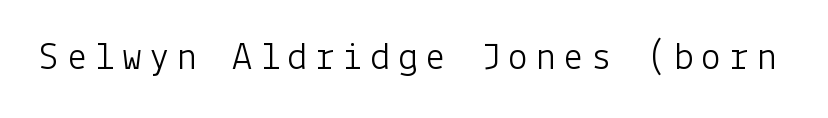
Check the space under the baseline: it is left empty. Unlike a traditional serif, this face leaves its strokes unadorned. Every character sits straight up, as roman type does. The weight tops out at a normal text grade.
